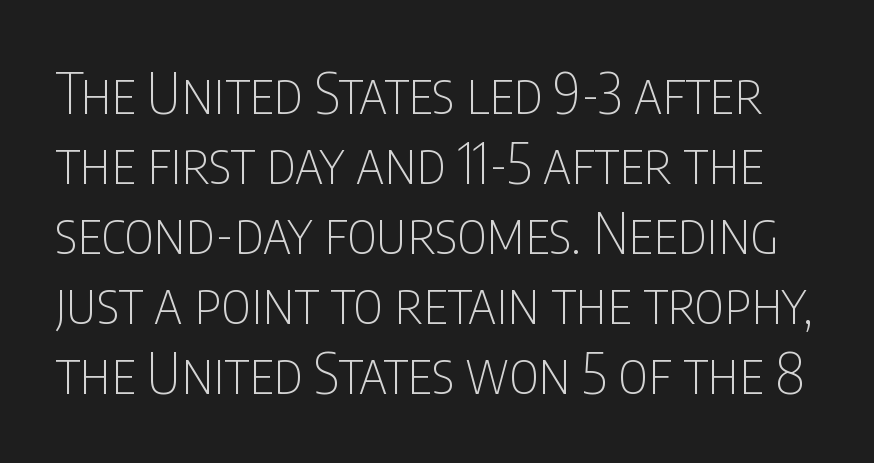
The image shows 57 px thin, condensed sans-serif type, upright; set line spacing 1.23x, normal letter spacing, not underlined; low stroke contrast and a large x-height.
